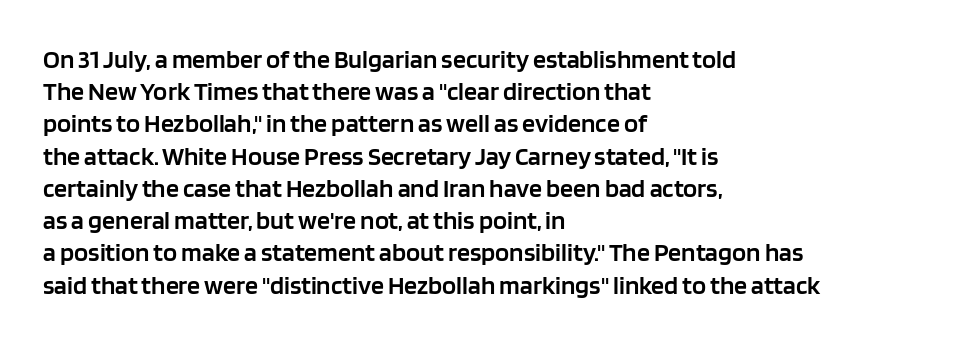
The image shows 26 px text type, upright; set left-aligned, line spacing 1.24x, normal letter spacing, not underlined.
